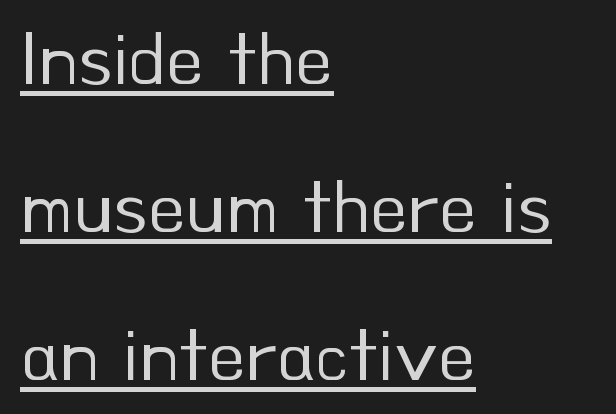
Q: Is the text bold? A: No.
Q: Is the text italic (slanted)? A: No, it is upright.
Q: Is the typeface a serif or a sans-serif typeface? A: Sans-serif.
Q: Is the text underlined? A: Yes.
Q: How is the paragraph aligned? A: Left-aligned.
Q: Is the spacing between letters normal or unusually wide? A: Normal.
Q: Is the spacing between lines tight, normal or loose? A: Loose.
Q: Width (condensed, normal, or wide)? A: Normal.
Q: Stroke contrast? A: Low.
Q: x-height? A: Small.
Q: Monospaced? A: No.
